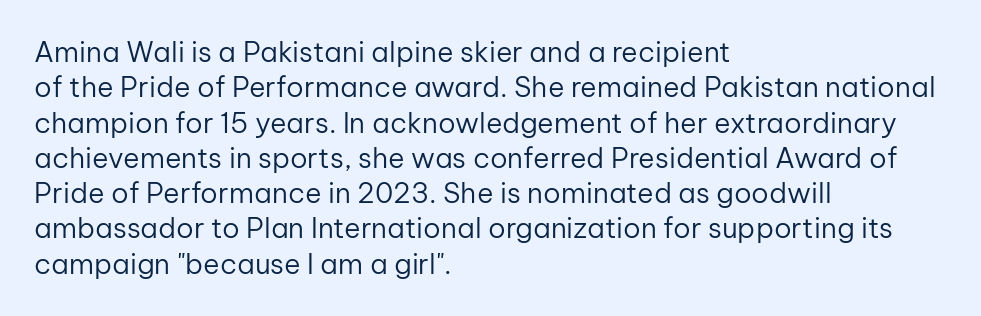
{"serif": "no", "italic": "no", "bold": "no", "weight": "regular", "width": "normal", "stroke_contrast": "low", "x_height": "medium", "monospaced": "no", "underline": "no", "align": "left", "line_spacing": "normal", "line_spacing_ratio": 1.26, "letter_spacing": "normal", "letter_spacing_em": 0.0, "glyph_px": 28}
